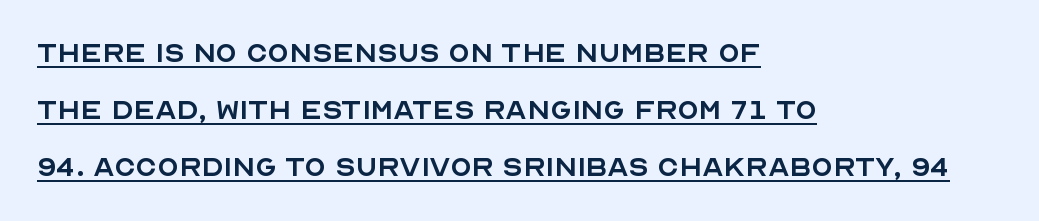
The image shows 35 px regular-weight sans-serif type, upright; set left-aligned, normal line spacing (1.63x), normal letter spacing, underlined; a large x-height.
